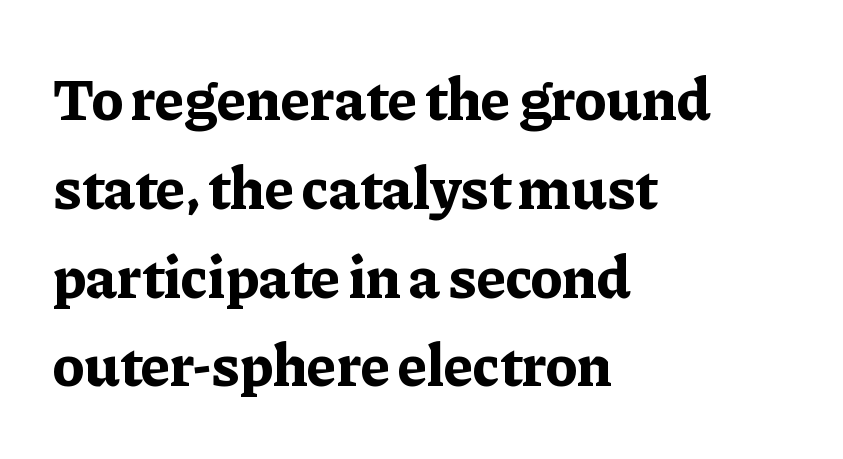
Note the varied advance widths — an 'i' is clearly narrower than an 'm'. Notice how the stems are strictly vertical — no italics here. As a designer I'd log this as weight 700, bold. The paragraph has a hard left edge and a soft right edge. Compared with typical body copy, the letter spacing here is the same. Look at the bottom of the vertical strokes: they flare into serifs here.
